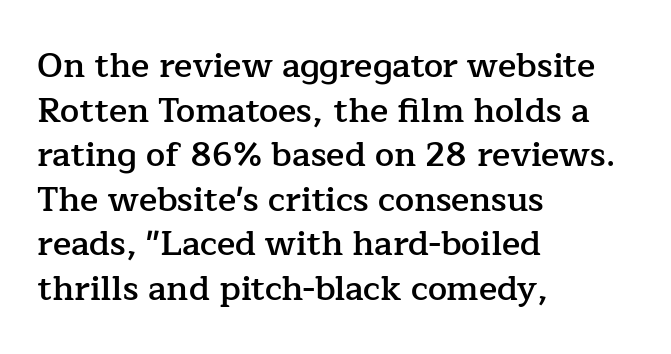
{"serif": "yes", "italic": "no", "bold": "semi", "weight": "semibold", "width": "normal", "stroke_contrast": "low", "x_height": "medium", "monospaced": "no", "underline": "no", "align": "left", "line_spacing": "normal", "line_spacing_ratio": 1.31, "letter_spacing": "normal", "letter_spacing_em": 0.0, "glyph_px": 34}
